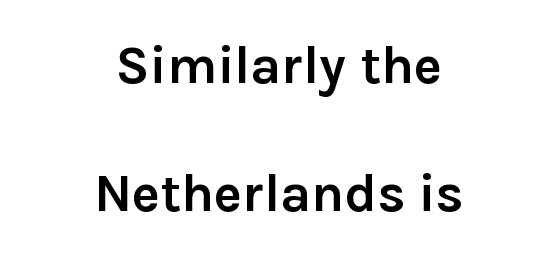
Q: Is the text bold? A: Yes.
Q: Is the text italic (slanted)? A: No, it is upright.
Q: Is the typeface a serif or a sans-serif typeface? A: Sans-serif.
Q: Is the text underlined? A: No.
Q: How is the paragraph aligned? A: Centered.
Q: Is the spacing between letters normal or unusually wide? A: Normal.
Q: Is the spacing between lines tight, normal or loose? A: Loose.
Q: Width (condensed, normal, or wide)? A: Normal.
Q: Stroke contrast? A: Low.
Q: x-height? A: Medium.
Q: Monospaced? A: No.
